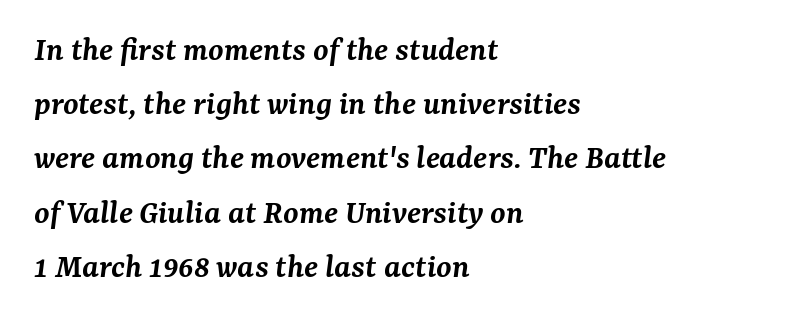
Alignment: flush left. The face used here is a semibold: visibly heavier than regular, lighter than bold. Just letters on the line, the space beneath them empty. Students, note that the glyphs here touch the page at normal intervals. Yep, those are serifs on the letters. Honestly, the row spacing looks completely unremarkable.
